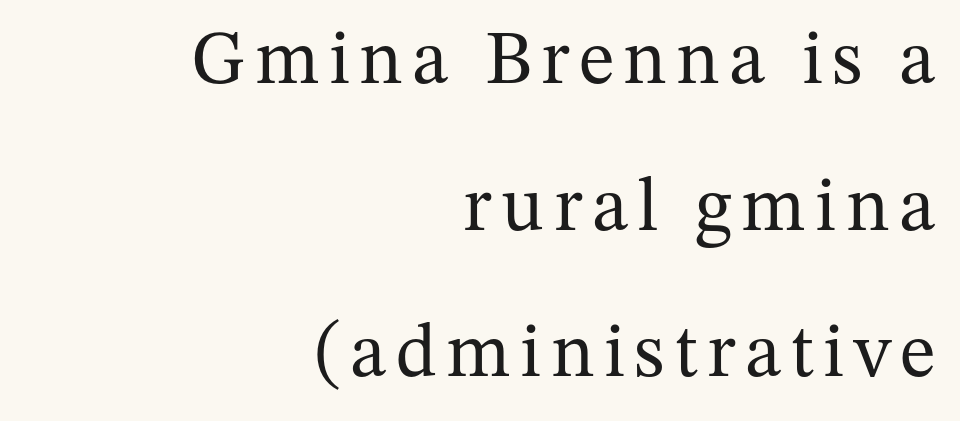
{"serif": "yes", "italic": "no", "bold": "no", "weight": "regular", "width": "normal", "stroke_contrast": "medium", "x_height": "medium", "monospaced": "no", "underline": "no", "align": "right", "line_spacing": "loose", "line_spacing_ratio": 1.93, "glyph_px": 76}
